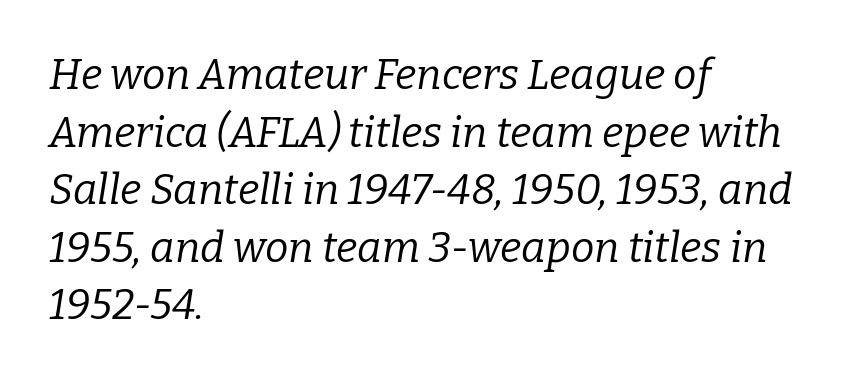
The image shows 42 px regular-weight serif type, italic (leaning right); set left-aligned, normal line spacing (1.37x), normal letter spacing, not underlined; low stroke contrast and a medium x-height.
